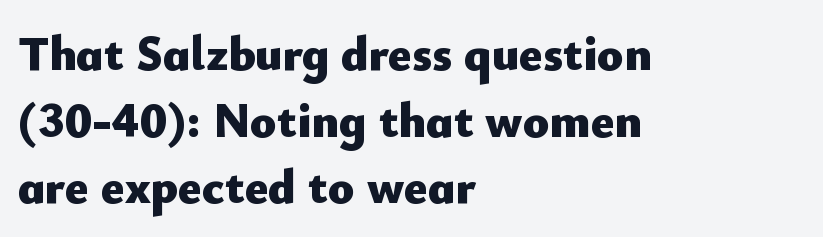
The image shows 49 px heavy sans-serif type, upright; set left-aligned, normal line spacing (1.36x), normal letter spacing, not underlined; low stroke contrast and a small x-height.
